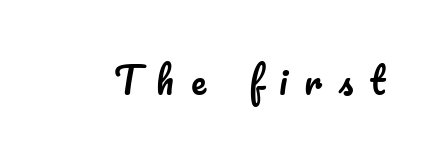
Q: Is the text italic (slanted)? A: Yes.
Q: Is the text underlined? A: No.
Q: Is the spacing between letters normal or unusually wide? A: Unusually wide.
Q: Width (condensed, normal, or wide)? A: Normal.
Q: Stroke contrast? A: Low.
Q: x-height? A: Small.
Q: Monospaced? A: No.
